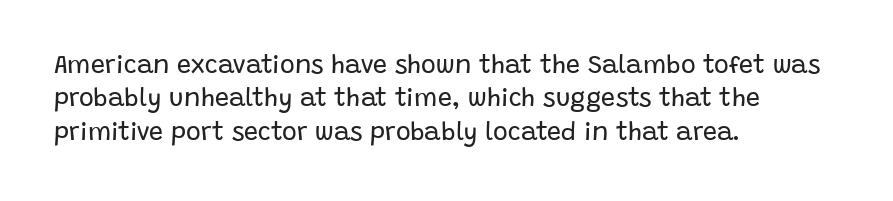
The image shows 25 px text type, upright; set left-aligned, normal line spacing (1.34x), normal letter spacing, not underlined.
